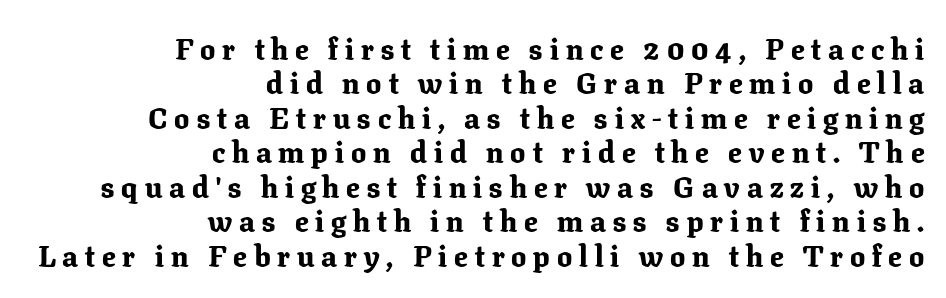
{"serif": "yes", "italic": "no", "bold": "yes", "weight": "bold", "width": "normal", "stroke_contrast": "low", "x_height": "medium", "monospaced": "no", "underline": "no", "align": "right", "line_spacing": "tight", "line_spacing_ratio": 1.15, "letter_spacing": "wide", "letter_spacing_em": 0.23, "glyph_px": 30}
